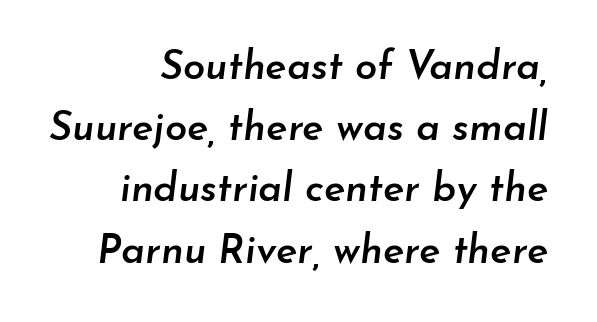
Regular leading. These lines are rendered in a variable-pitch font. The specimen omits any rule beneath the text block's lines. Each glyph is drawn with semibold strokes, heavier than normal yet not fully bold. The font's italic variant was chosen for this text.
